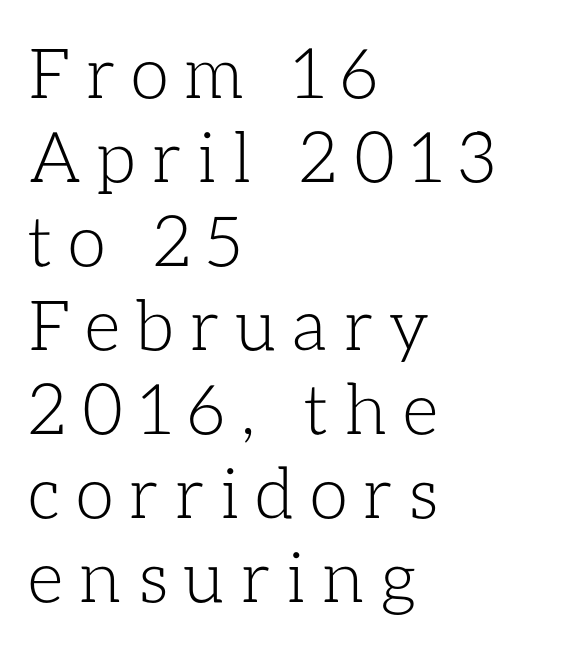
The image shows 70 px light type, upright; set left-aligned, line spacing 1.2x, unusually wide letter spacing (+0.22 em), not underlined; low stroke contrast and a medium x-height.
